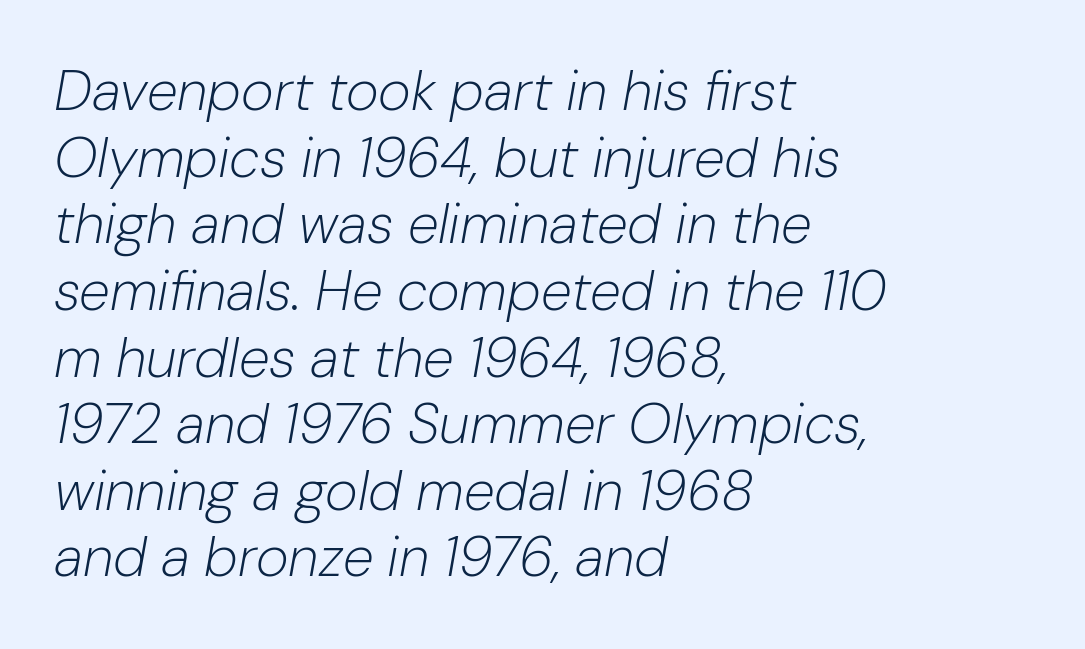
{"italic": "yes", "lean": "right", "slant_degrees": 10, "bold": "no", "weight": "light", "width": "normal", "stroke_contrast": "low", "x_height": "medium", "monospaced": "no", "underline": "no", "align": "left", "line_spacing_ratio": 1.19, "letter_spacing": "normal", "letter_spacing_em": 0.0, "glyph_px": 56}
